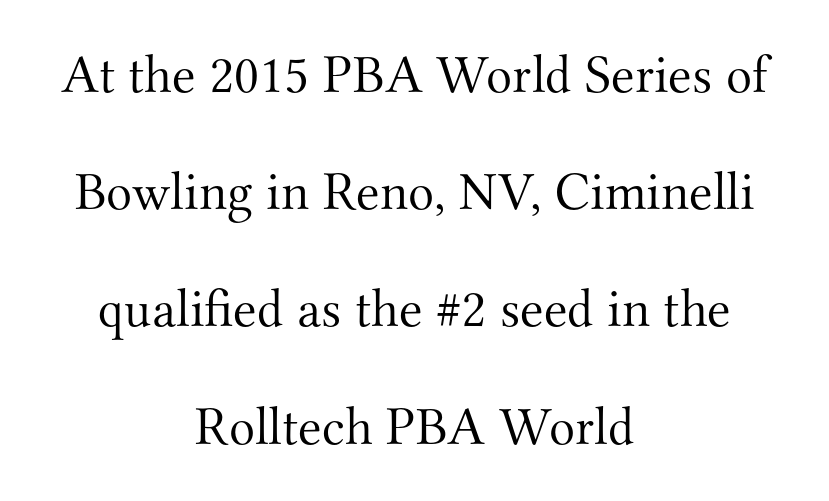
The image shows 54 px light serif type, upright; set centered, loose line spacing (2.17x), normal letter spacing, not underlined; medium stroke contrast and a small x-height.
